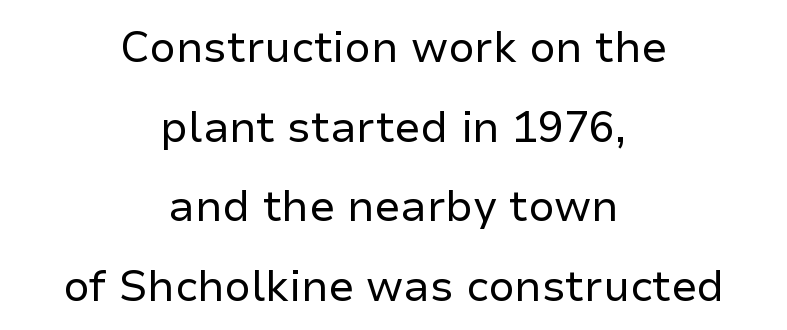
The rendering uses natural spacing where letterforms have individual widths. Each row of text sits above clean, open space. Italic? Not at all — the glyphs are vertical. The letterforms sit at book weight or below.
